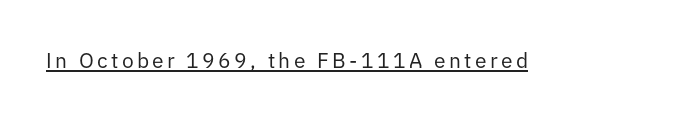
No extra ink here — the face is not bold. The rendered words wear a rule along their underside. Quick note: not italic, upright.
